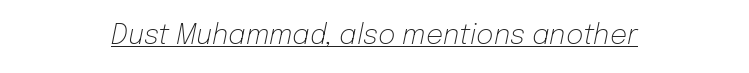
Q: Is the text bold? A: No.
Q: Is the text italic (slanted)? A: Yes, it leans right by about 12 degrees.
Q: Is the text underlined? A: Yes.
Q: How is the paragraph aligned? A: Centered.
Q: Is the spacing between letters normal or unusually wide? A: Normal.
